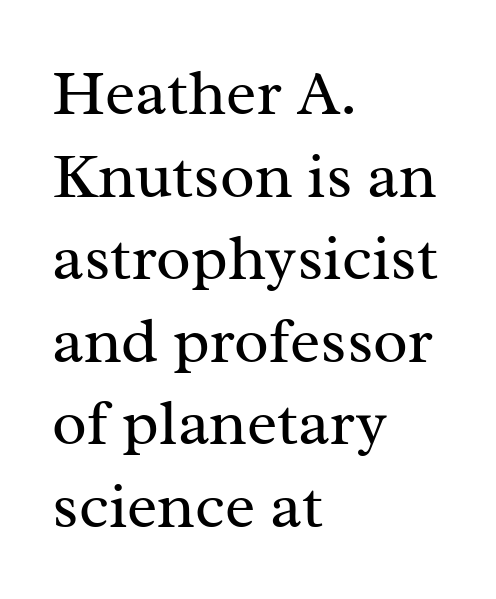
The lines sit at an ordinary, default distance from one another. Honestly, the letter spacing is just normal — you wouldn't notice it. Typeset ragged right — the left edge is the straight one. Stem width sits at or under what a default text font uses. The letters stand straight up with perfectly vertical stems. The glyphs in this specimen are seriffed.
